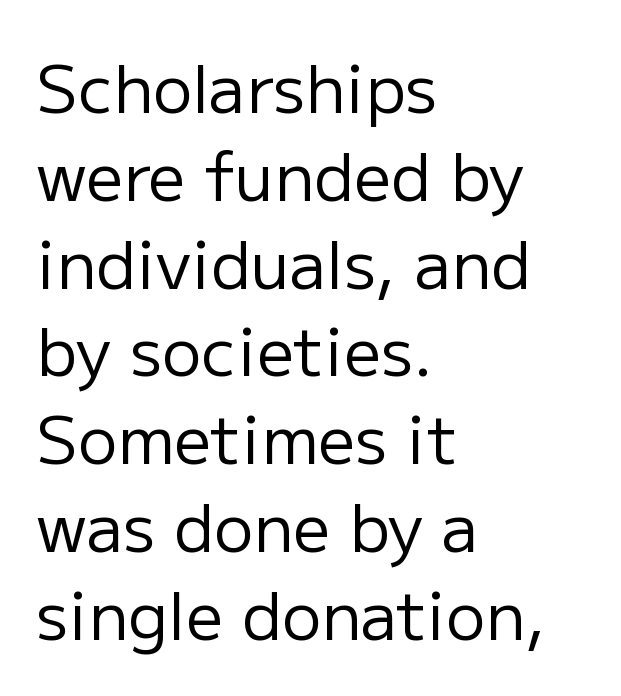
{"serif": "no", "italic": "no", "bold": "no", "weight": "regular", "width": "normal", "stroke_contrast": "low", "x_height": "medium", "monospaced": "no", "underline": "no", "align": "left", "line_spacing": "normal", "line_spacing_ratio": 1.33, "letter_spacing": "normal", "letter_spacing_em": 0.0, "glyph_px": 66}
